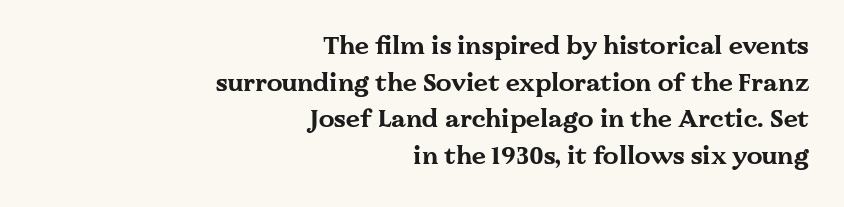
The image shows 25 px bold type, upright; set right-aligned, normal line spacing (1.47x), normal letter spacing, not underlined.
